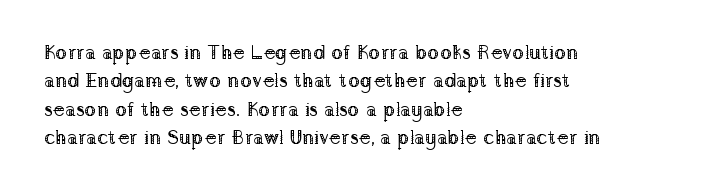
{"italic": "no", "bold": "no", "underline": "no", "align": "left", "line_spacing": "normal", "line_spacing_ratio": 1.42, "letter_spacing": "normal", "letter_spacing_em": 0.0, "glyph_px": 20}
